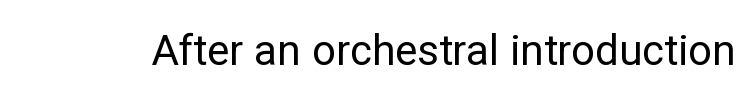
The image shows 42 px regular-weight sans-serif type, upright; set normal letter spacing, not underlined; low stroke contrast and a medium x-height.
